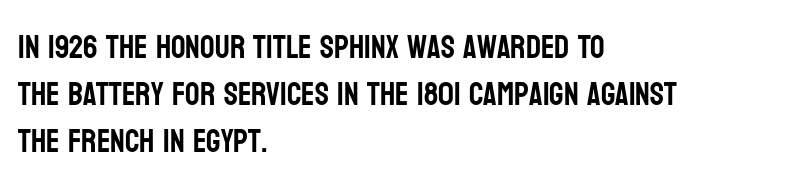
Q: Is the text italic (slanted)? A: No, it is upright.
Q: Is the typeface a serif or a sans-serif typeface? A: Sans-serif.
Q: Is the text underlined? A: No.
Q: How is the paragraph aligned? A: Left-aligned.
Q: Is the spacing between letters normal or unusually wide? A: Normal.
Q: Is the spacing between lines tight, normal or loose? A: Normal.
Q: Width (condensed, normal, or wide)? A: Condensed.
Q: Stroke contrast? A: Low.
Q: x-height? A: Large.
Q: Monospaced? A: No.
